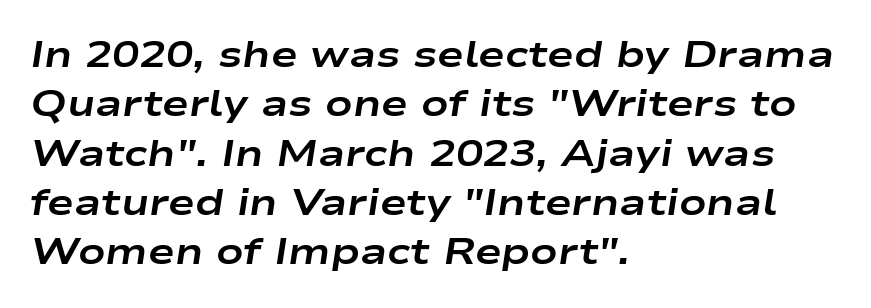
The rows are spaced the way most documents space them. The paragraph has a hard left edge and a soft right edge. In terms of weight, the rendering is a true, heavy bold. Does the lettering tilt? It does — this is italic.
